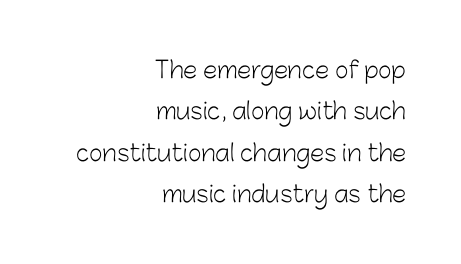
Layout note: lines flush right. This is the regular roman posture of the typeface. In terms of letterspacing, this is plain default setting. Type without underlining.
